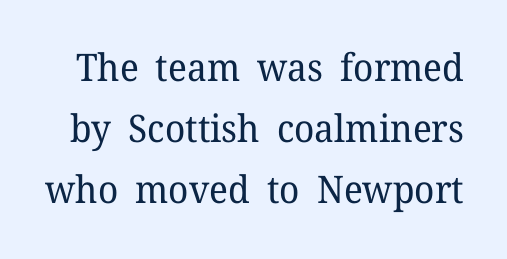
Every stem runs plumb, perpendicular to the baseline. These lines are rendered in a variable-pitch font. This is not heavy type; no bold has been used. A typesetter would call this zero additional tracking. Summary of vertical rhythm: regular, with standard interline spacing.
